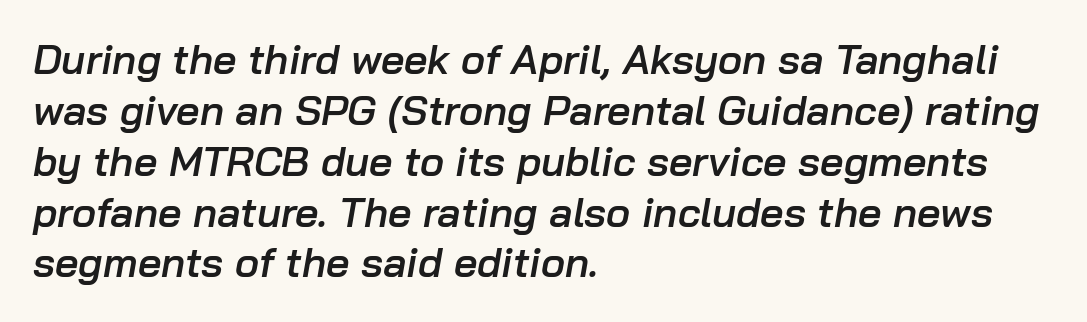
The image shows 41 px semibold type, italic (leaning right); set left-aligned, line spacing 1.24x, normal letter spacing, not underlined; low stroke contrast and a medium x-height.
